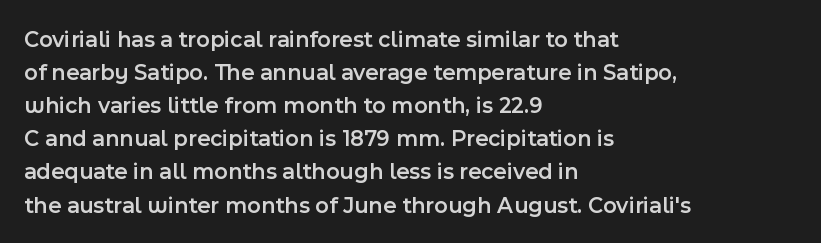
{"italic": "no", "bold": "semi", "underline": "no", "align": "left", "line_spacing": "normal", "line_spacing_ratio": 1.44, "letter_spacing": "normal", "letter_spacing_em": 0.0, "glyph_px": 23}
